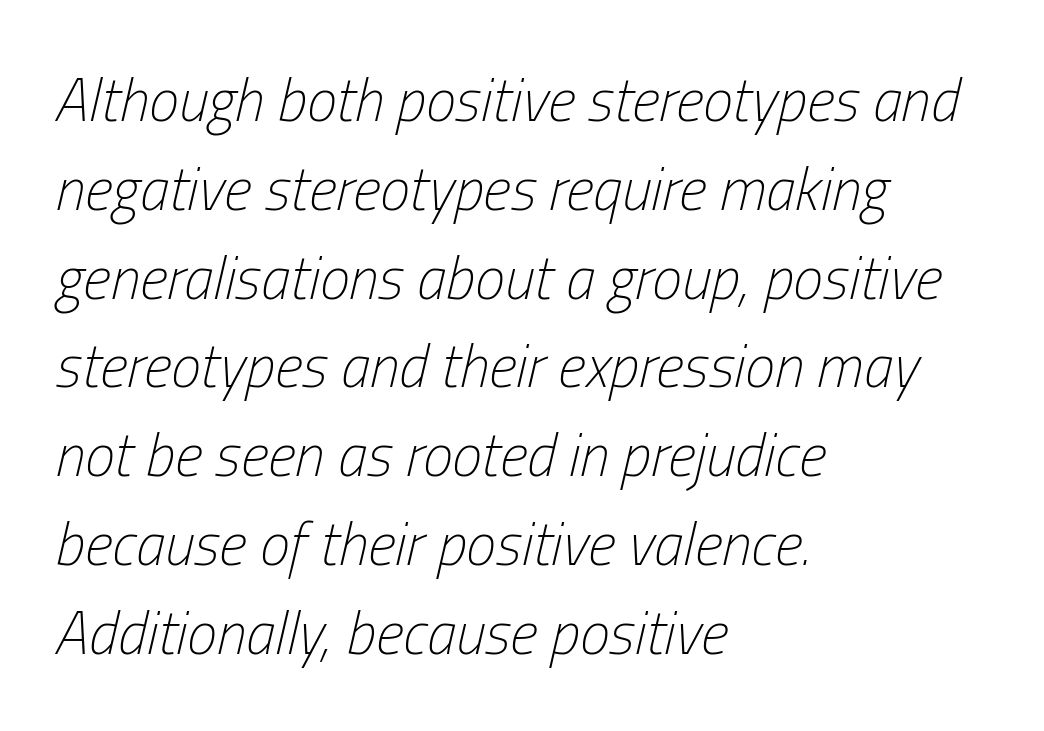
Q: Is the text bold? A: No.
Q: Is the text italic (slanted)? A: Yes, it leans right by about 13 degrees.
Q: Is the text underlined? A: No.
Q: How is the paragraph aligned? A: Left-aligned.
Q: Is the spacing between letters normal or unusually wide? A: Normal.
Q: Is the spacing between lines tight, normal or loose? A: Normal.
Q: Width (condensed, normal, or wide)? A: Condensed.
Q: Stroke contrast? A: Low.
Q: x-height? A: Medium.
Q: Monospaced? A: No.
